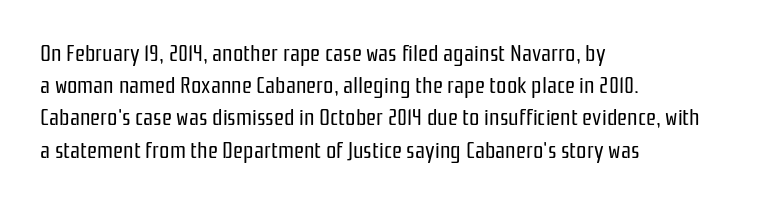
Regarding leading, the lines here are spaced in the standard way. The setting favours the left margin, as ordinary paragraphs usually do. The typeface has the unassuming heft of standard copy or less. The tracking reads as untouched default to a designer's eye. Type without underlining. Vertical strokes here are truly vertical.
